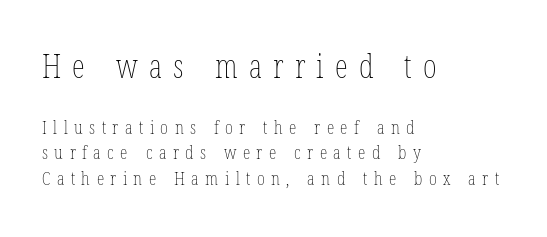
The image shows 33 px thin, condensed type, upright; set left-aligned, normal line spacing (1.34x), unusually wide letter spacing (+0.34 em), not underlined; the first (top) block is 1.74x larger; low stroke contrast and a medium x-height.
